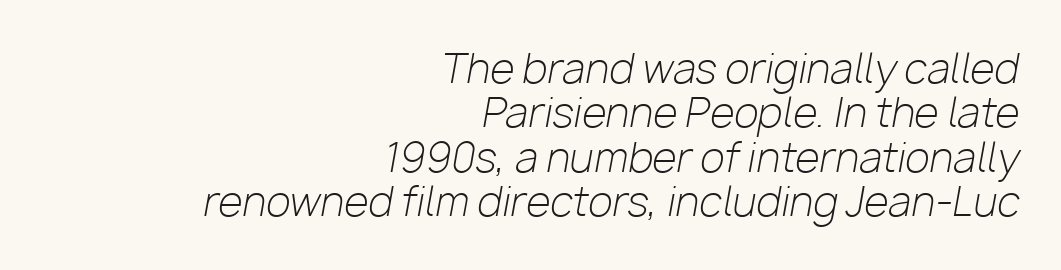
The image shows 40 px light type, italic (leaning right); set right-aligned, tight line spacing (1.11x), normal letter spacing, not underlined; low stroke contrast and a medium x-height.
